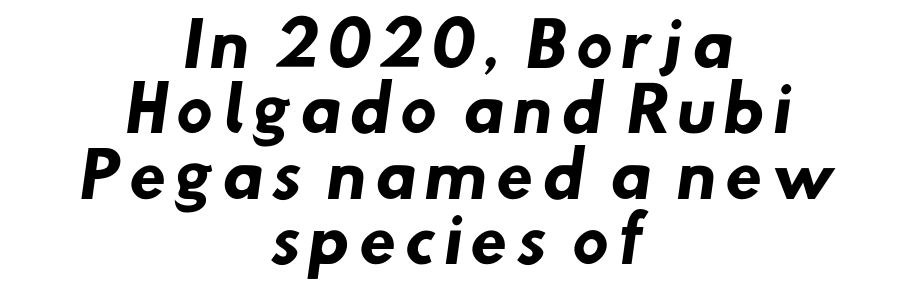
{"serif": "no", "bold": "yes", "weight": "heavy", "width": "normal", "stroke_contrast": "low", "x_height": "small", "monospaced": "no", "underline": "no", "align": "center", "line_spacing": "tight", "line_spacing_ratio": 1.07, "glyph_px": 61}
